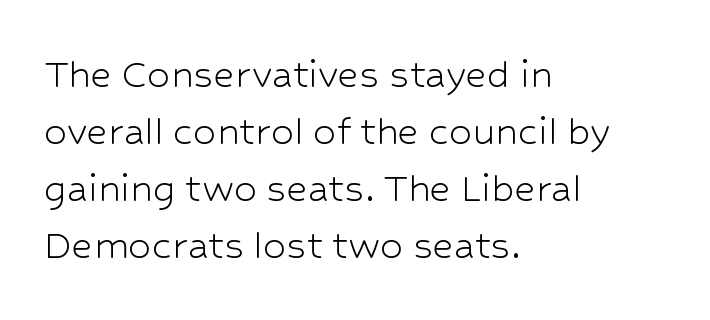
Has an underline been added? It has not. The paragraph has a hard left edge and a soft right edge. Each letter's strokes conclude bluntly, with no projecting serifs. This sample uses an upright cut, with every glyph sitting square on the baseline.
